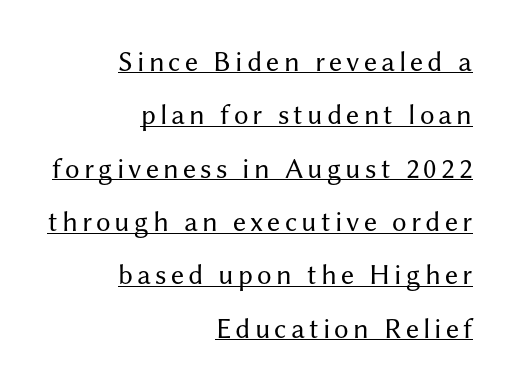
Which margin do the lines hug? The right one — the left edge is uneven. Observe the absence of serifs on each vertical stroke in this sample. Notice how the stems are strictly vertical — no italics here. Underline: present.
